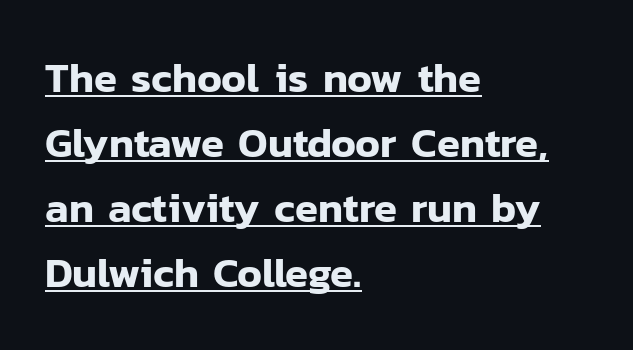
The image shows 42 px sans-serif type, upright; set left-aligned, normal line spacing (1.55x), normal letter spacing, underlined; low stroke contrast and a medium x-height.
